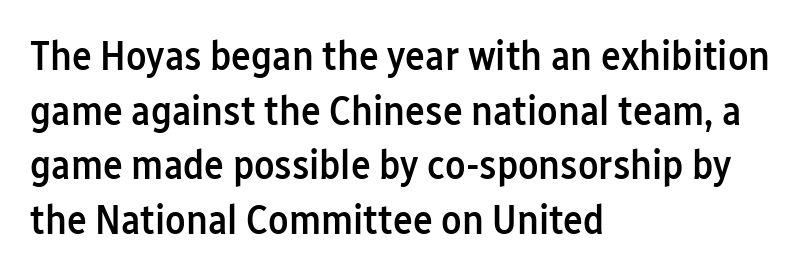
Q: Is the text bold? A: Semi-bold.
Q: Is the text italic (slanted)? A: No, it is upright.
Q: Is the typeface a serif or a sans-serif typeface? A: Sans-serif.
Q: Is the text underlined? A: No.
Q: How is the paragraph aligned? A: Left-aligned.
Q: Is the spacing between letters normal or unusually wide? A: Normal.
Q: Is the spacing between lines tight, normal or loose? A: Normal.
Q: Width (condensed, normal, or wide)? A: Condensed.
Q: Stroke contrast? A: Low.
Q: x-height? A: Medium.
Q: Monospaced? A: No.
